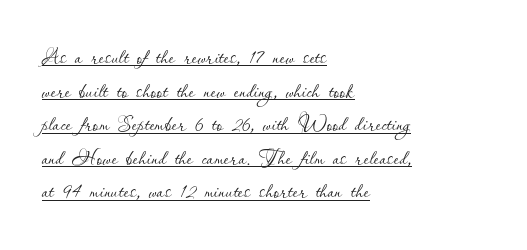
The image shows 28 px thin type; set left-aligned, line spacing 1.2x, normal letter spacing, underlined; low stroke contrast and a small x-height.
